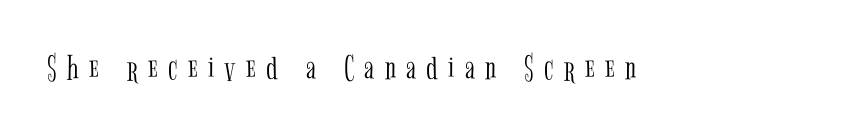
{"serif": "yes", "italic": "no", "bold": "no", "weight": "light", "width": "condensed", "stroke_contrast": "low", "x_height": "medium", "monospaced": "no", "underline": "no", "letter_spacing": "wide", "letter_spacing_em": 0.28, "glyph_px": 37}
